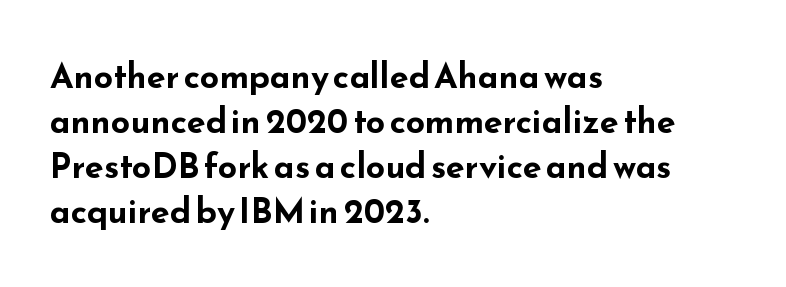
{"serif": "no", "italic": "no", "bold": "yes", "weight": "bold", "width": "wide", "stroke_contrast": "low", "x_height": "small", "monospaced": "no", "underline": "no", "align": "left", "line_spacing": "normal", "line_spacing_ratio": 1.32, "letter_spacing": "normal", "letter_spacing_em": 0.0, "glyph_px": 34}
